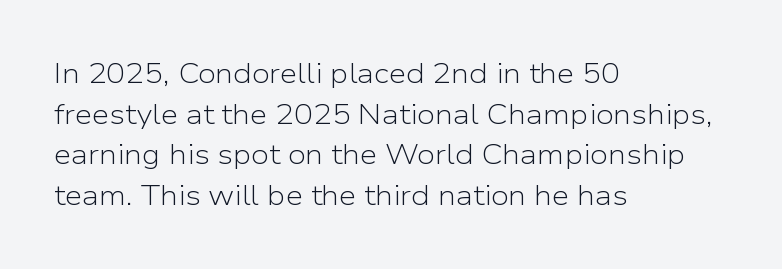
The image shows 28 px light sans-serif type, upright; set left-aligned, normal line spacing (1.45x), normal letter spacing, not underlined; low stroke contrast and a medium x-height.
